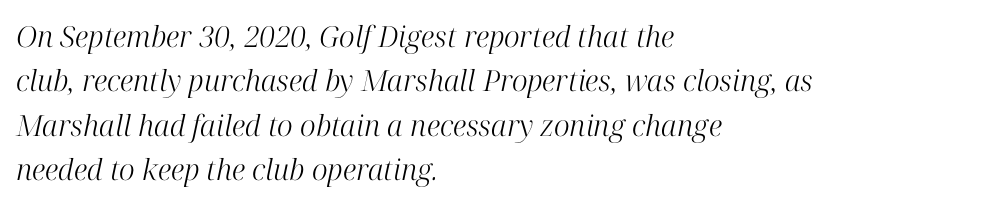
{"serif": "yes", "italic": "yes", "lean": "right", "slant_degrees": 12, "bold": "no", "weight": "light", "width": "normal", "stroke_contrast": "high", "x_height": "medium", "monospaced": "no", "underline": "no", "align": "left", "line_spacing": "normal", "line_spacing_ratio": 1.53, "letter_spacing": "normal", "letter_spacing_em": 0.0, "glyph_px": 29}
